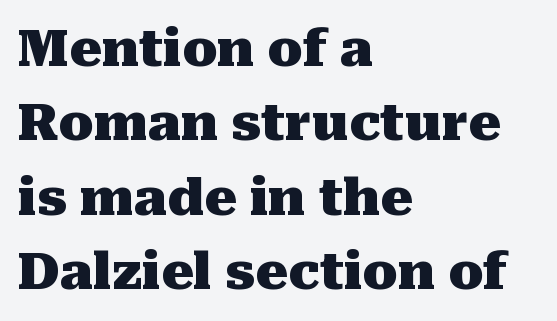
Varying glyph widths throughout — classic text-font behaviour. Each line starts at the same left margin while the right side varies. Summary of weight: heavy, a full bold. Glyph-to-glyph distance matches everyday printed text. The space between consecutive lines is moderate. Quick note: underline off.
